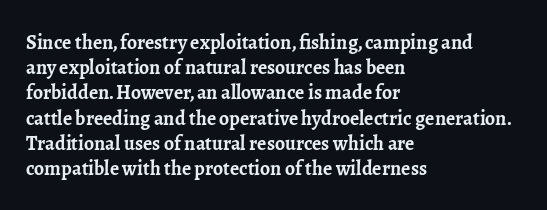
Q: Is the text bold? A: Yes.
Q: Is the text italic (slanted)? A: No, it is upright.
Q: Is the text underlined? A: No.
Q: How is the paragraph aligned? A: Left-aligned.
Q: Is the spacing between letters normal or unusually wide? A: Normal.
Q: Is the spacing between lines tight, normal or loose? A: Normal.
